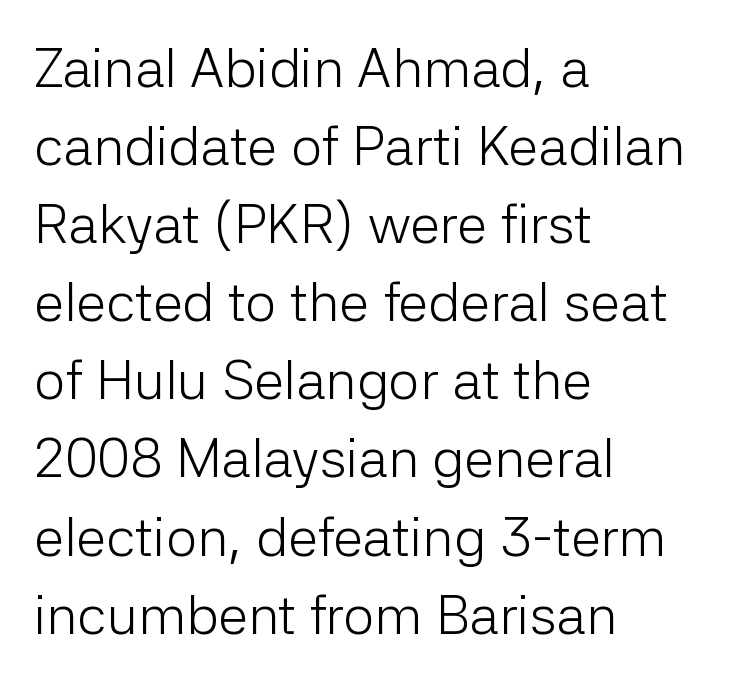
Q: Is the text bold? A: No.
Q: Is the text italic (slanted)? A: No, it is upright.
Q: Is the typeface a serif or a sans-serif typeface? A: Sans-serif.
Q: Is the text underlined? A: No.
Q: How is the paragraph aligned? A: Left-aligned.
Q: Is the spacing between letters normal or unusually wide? A: Normal.
Q: Is the spacing between lines tight, normal or loose? A: Normal.
Q: Width (condensed, normal, or wide)? A: Normal.
Q: Stroke contrast? A: Low.
Q: x-height? A: Medium.
Q: Monospaced? A: No.
